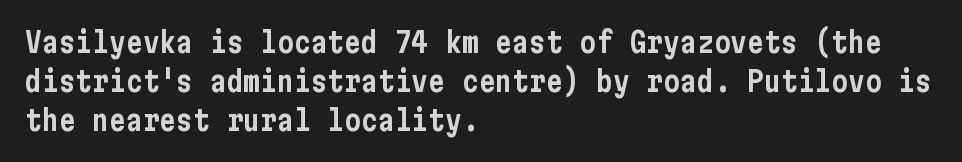
{"serif": "no", "italic": "no", "width": "condensed", "stroke_contrast": "low", "x_height": "medium", "underline": "no", "align": "left", "line_spacing": "normal", "line_spacing_ratio": 1.39, "letter_spacing": "normal", "letter_spacing_em": 0.0, "glyph_px": 28}
